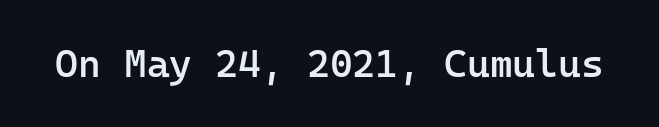
{"serif": "no", "italic": "no", "bold": "semi", "weight": "semibold", "width": "normal", "stroke_contrast": "low", "x_height": "medium", "monospaced": "yes", "underline": "no", "letter_spacing": "normal", "letter_spacing_em": 0.0, "glyph_px": 39}
